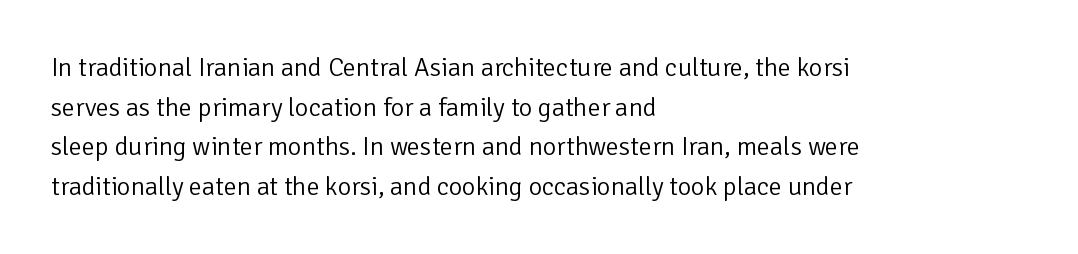
{"italic": "no", "bold": "no", "underline": "no", "align": "left", "line_spacing": "normal", "line_spacing_ratio": 1.52, "letter_spacing": "normal", "letter_spacing_em": 0.0, "glyph_px": 26}
